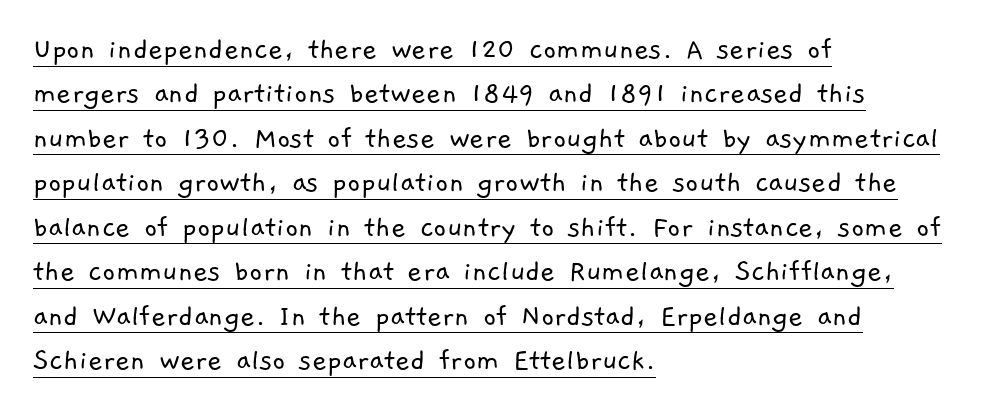
The image shows 32 px light sans-serif type; set left-aligned, normal line spacing (1.39x), normal letter spacing, underlined; low stroke contrast and a medium x-height.
